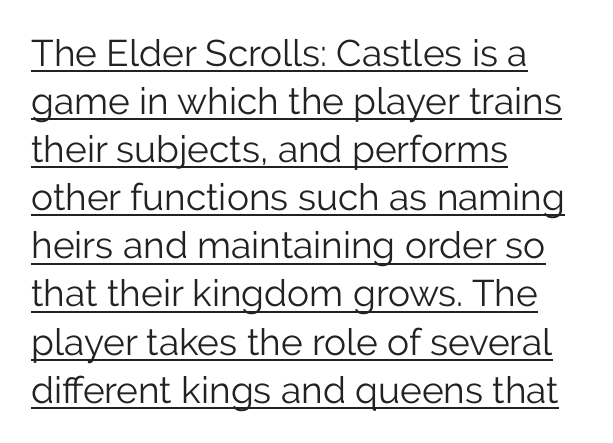
The image shows 37 px light sans-serif type, upright; set left-aligned, normal line spacing (1.3x), normal letter spacing, underlined; low stroke contrast and a medium x-height.
